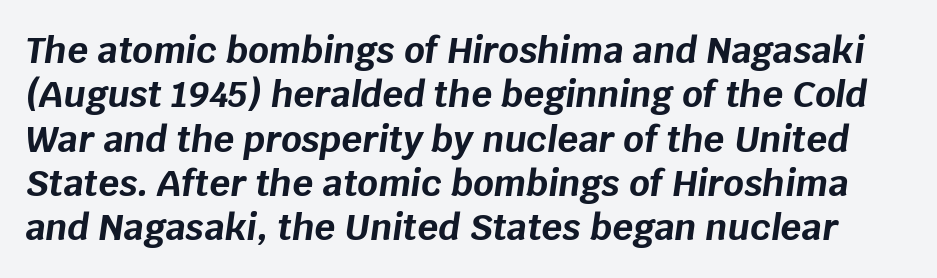
{"italic": "yes", "lean": "right", "slant_degrees": 8, "bold": "yes", "weight": "bold", "width": "normal", "stroke_contrast": "low", "x_height": "large", "monospaced": "no", "underline": "no", "line_spacing_ratio": 1.23, "letter_spacing": "normal", "letter_spacing_em": 0.0, "glyph_px": 36}
